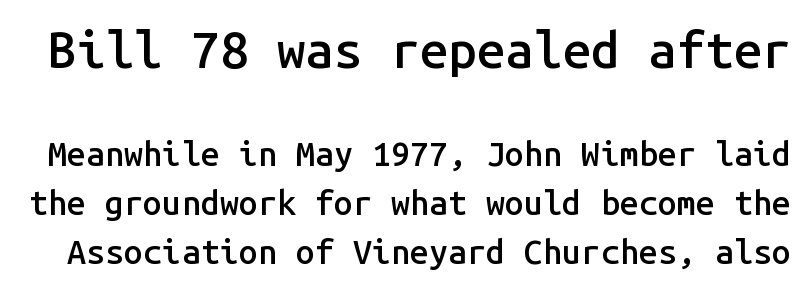
Q: Is the text bold? A: Semi-bold.
Q: Is the text italic (slanted)? A: No, it is upright.
Q: Is the typeface a serif or a sans-serif typeface? A: Sans-serif.
Q: Is the text underlined? A: No.
Q: Is the spacing between letters normal or unusually wide? A: Normal.
Q: Is the spacing between lines tight, normal or loose? A: Normal.
Q: Which block of text is set in a larger size, the first (top) or the second (bottom)? A: The first (top) one.
Q: Width (condensed, normal, or wide)? A: Normal.
Q: Stroke contrast? A: Low.
Q: x-height? A: Medium.
Q: Monospaced? A: Yes.
